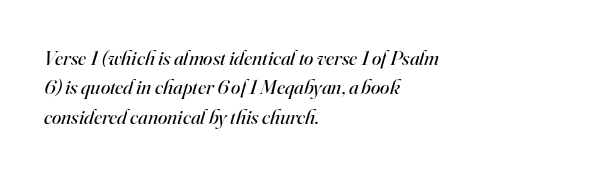
{"italic": "yes", "lean": "right", "slant_degrees": 16, "bold": "no", "underline": "no", "align": "left", "line_spacing": "normal", "line_spacing_ratio": 1.4, "letter_spacing": "normal", "letter_spacing_em": 0.0, "glyph_px": 21}
